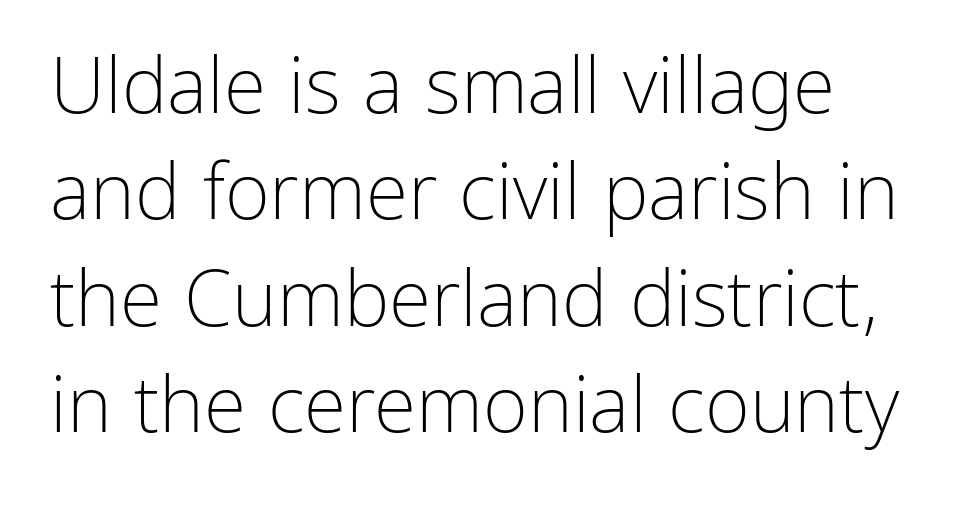
Q: Is the text bold? A: No.
Q: Is the text italic (slanted)? A: No, it is upright.
Q: Is the typeface a serif or a sans-serif typeface? A: Sans-serif.
Q: Is the text underlined? A: No.
Q: Is the spacing between letters normal or unusually wide? A: Normal.
Q: Is the spacing between lines tight, normal or loose? A: Normal.
Q: Width (condensed, normal, or wide)? A: Normal.
Q: Stroke contrast? A: Low.
Q: x-height? A: Medium.
Q: Monospaced? A: No.
